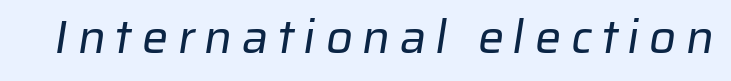
The image shows 47 px regular-weight sans-serif type; set unusually wide letter spacing (+0.2 em), not underlined; low stroke contrast and a medium x-height.
